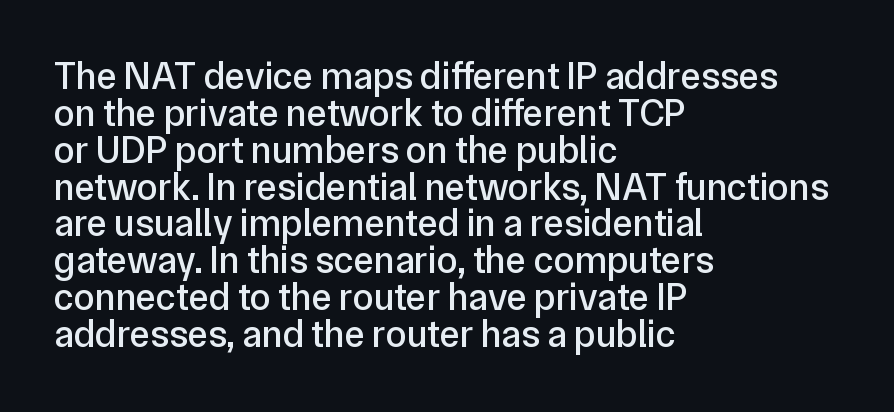
The image shows 38 px sans-serif type, upright; set left-aligned, tight line spacing (0.97x), normal letter spacing, not underlined; low stroke contrast and a medium x-height.
